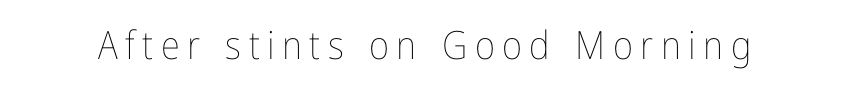
Proportional: the letters do not fall into vertical columns. Beneath every word, the page is bare. Unbolded letterforms with no extra heft. Notice how the stems are strictly vertical — no italics here.
